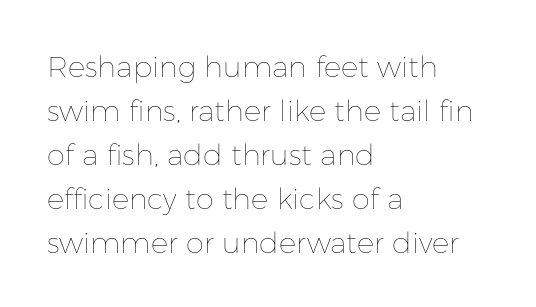
Q: Is the text bold? A: No.
Q: Is the text italic (slanted)? A: No, it is upright.
Q: Is the text underlined? A: No.
Q: How is the paragraph aligned? A: Left-aligned.
Q: Is the spacing between letters normal or unusually wide? A: Normal.
Q: Is the spacing between lines tight, normal or loose? A: Normal.
Q: Width (condensed, normal, or wide)? A: Normal.
Q: Stroke contrast? A: Low.
Q: x-height? A: Medium.
Q: Monospaced? A: No.
